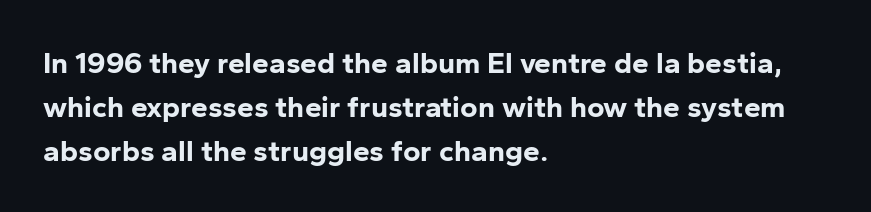
Baseline-to-baseline distance is the conventional proportion of letter height. Unlike italic type, these characters show no tilt at all. Just letters on the line, the space beneath them empty. Think of a printed novel: that variable character pitch is what you see here.
